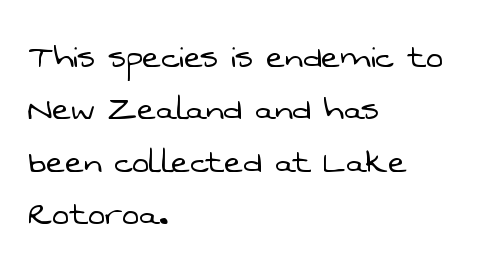
Only glyphs here, with clear space below each row. Looks like regular typesetting: each glyph gets only the width it needs. A classic flush-left, rag-right setting is used for this passage. A normal amount of white space separates one row of letters from the next. Nope, no serifs anywhere on these letters. The weight would be labelled regular, book, light, or lighter still.
